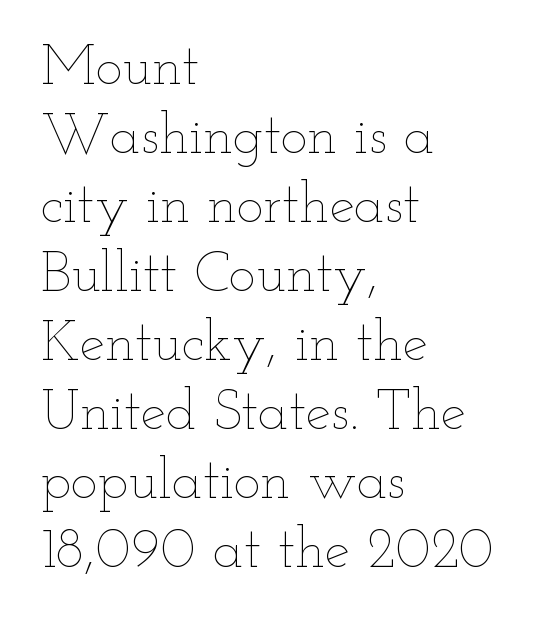
{"italic": "no", "bold": "no", "weight": "thin", "width": "wide", "stroke_contrast": "low", "x_height": "small", "monospaced": "no", "underline": "no", "align": "left", "line_spacing_ratio": 1.21, "letter_spacing": "normal", "letter_spacing_em": 0.0, "glyph_px": 57}
